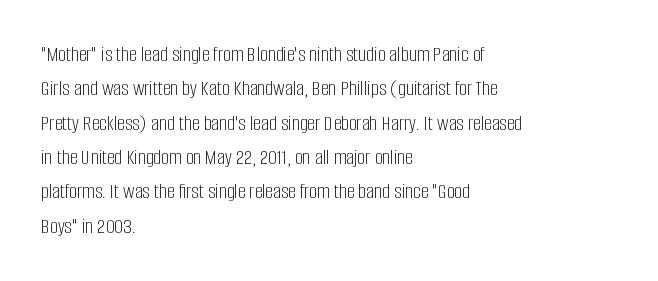
The specimen reads as upright at a glance. Is the stroke heavy? The answer is a plain regular-or-lighter. Clear beneath every line of the passage. Notice how descenders clear the ascenders below comfortably — that's standard leading.
